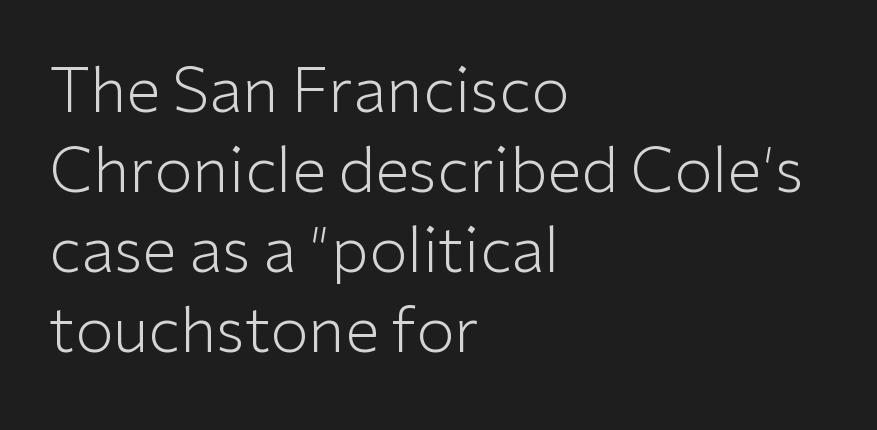
The image shows 62 px light sans-serif type, upright; set left-aligned, normal line spacing (1.29x), normal letter spacing, not underlined; low stroke contrast and a medium x-height.
